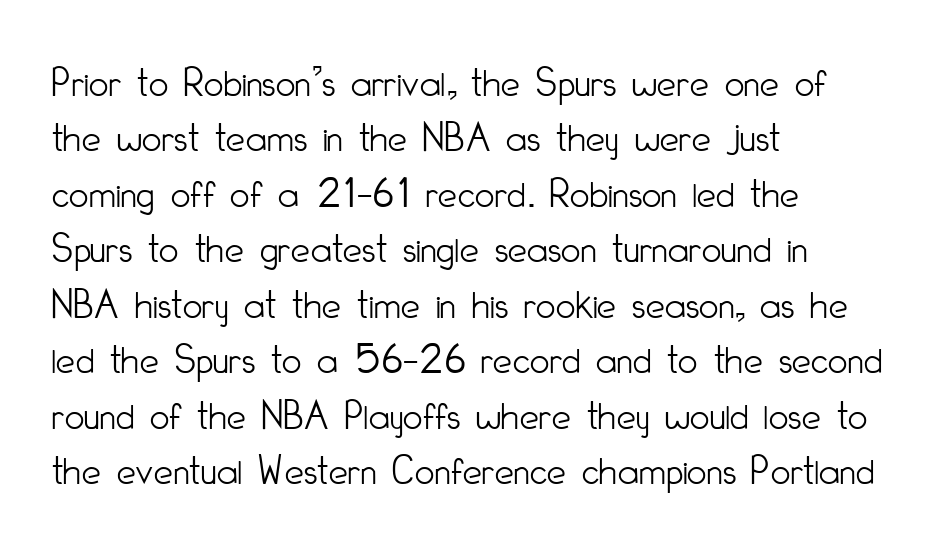
Horizontal alignment here is leftward, the default for most running prose. The tracking reads as untouched default to a designer's eye. Stems here are at most as thick as an everyday book face. The block of text has a typical density, with ordinary space between rows. Do the characters align in a grid? No, the font is proportional.
